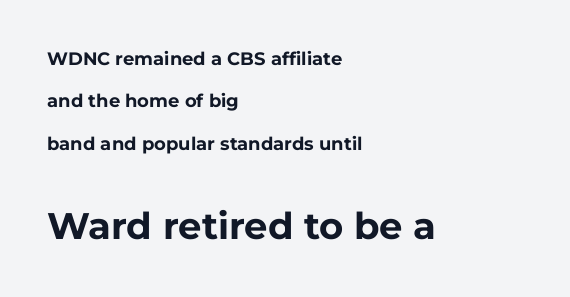
Q: Is the text bold? A: Yes.
Q: Is the text italic (slanted)? A: No, it is upright.
Q: Is the typeface a serif or a sans-serif typeface? A: Sans-serif.
Q: Is the text underlined? A: No.
Q: How is the paragraph aligned? A: Left-aligned.
Q: Is the spacing between letters normal or unusually wide? A: Normal.
Q: Is the spacing between lines tight, normal or loose? A: Loose.
Q: Which block of text is set in a larger size, the first (top) or the second (bottom)? A: The second (bottom) one.
Q: Width (condensed, normal, or wide)? A: Normal.
Q: Stroke contrast? A: Low.
Q: x-height? A: Medium.
Q: Monospaced? A: No.
